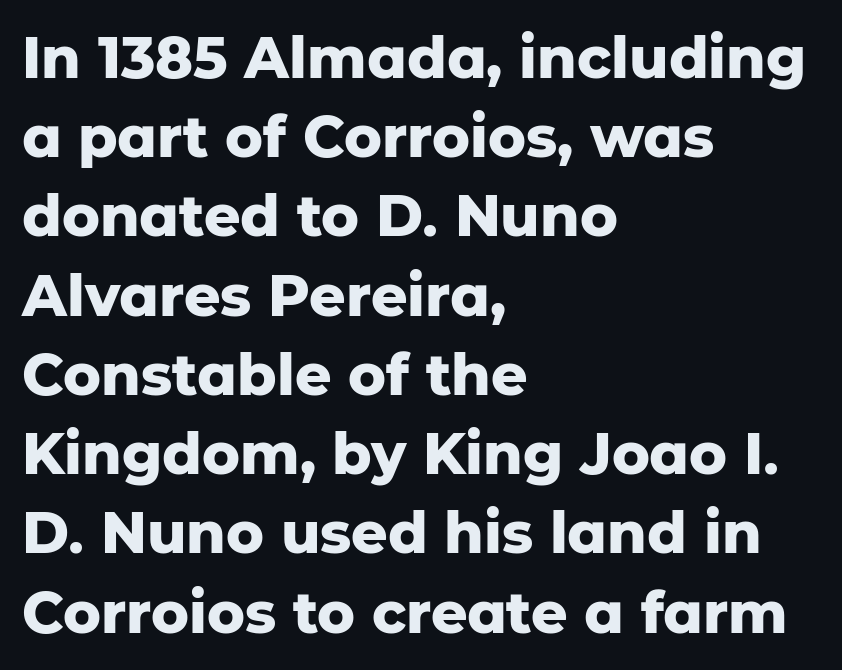
Inter-character spacing is left at the font's built-in metrics. The letters advance in unequal steps, a hallmark of proportional type. If you measured baseline to baseline, you'd find a middling distance. Where is the straight margin? On the left.
